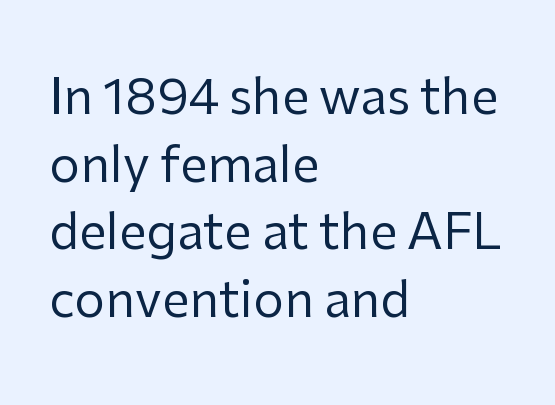
{"serif": "no", "italic": "no", "bold": "no", "weight": "regular", "width": "normal", "stroke_contrast": "low", "x_height": "medium", "monospaced": "no", "underline": "no", "align": "left", "line_spacing": "normal", "line_spacing_ratio": 1.38, "letter_spacing": "normal", "letter_spacing_em": 0.0, "glyph_px": 49}
